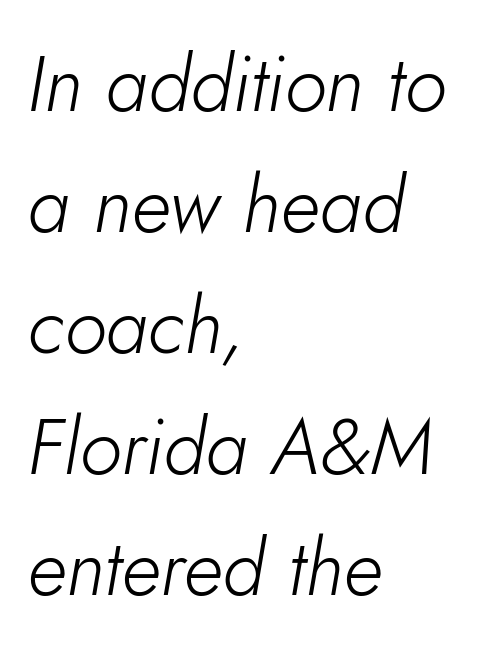
Q: Is the text bold? A: No.
Q: Is the text italic (slanted)? A: Yes, it leans right by about 10 degrees.
Q: Is the text underlined? A: No.
Q: How is the paragraph aligned? A: Left-aligned.
Q: Is the spacing between letters normal or unusually wide? A: Normal.
Q: Is the spacing between lines tight, normal or loose? A: Normal.
Q: Width (condensed, normal, or wide)? A: Normal.
Q: Stroke contrast? A: Low.
Q: x-height? A: Small.
Q: Monospaced? A: No.
